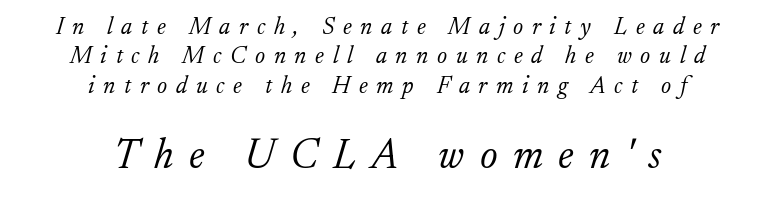
{"serif": "yes", "italic": "yes", "lean": "right", "slant_degrees": 17, "bold": "no", "weight": "light", "width": "normal", "stroke_contrast": "low", "x_height": "small", "monospaced": "no", "underline": "no", "align": "center", "line_spacing_ratio": 1.22, "letter_spacing": "wide", "letter_spacing_em": 0.36, "larger_block": "second", "size_ratio": 1.75, "glyph_px": 42}
